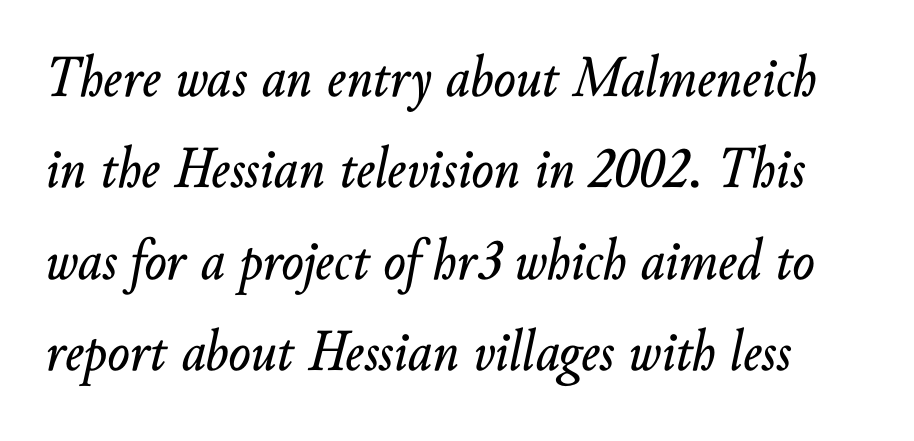
The space directly below the letters is spotless. The rendering keeps characters at their native spacing. The glyphs look as if they've been sheared to an angle. The space between consecutive lines is moderate.
